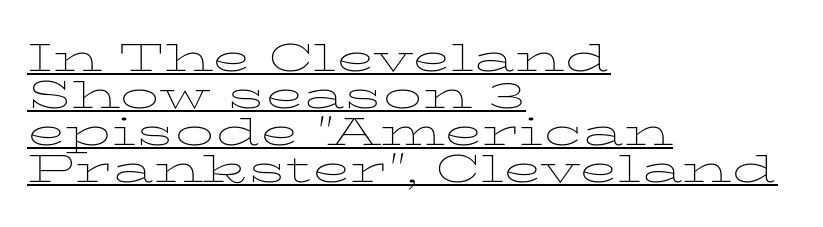
The typeface has the unassuming heft of standard copy or less. A typesetter would mark this as roman, not italic. Check the space under the baseline: a stroke is drawn there. Is there much room between lines? No — they nearly touch. Serifs: yes, visible at the terminals of the letterforms. One-word summary of the alignment: left.
